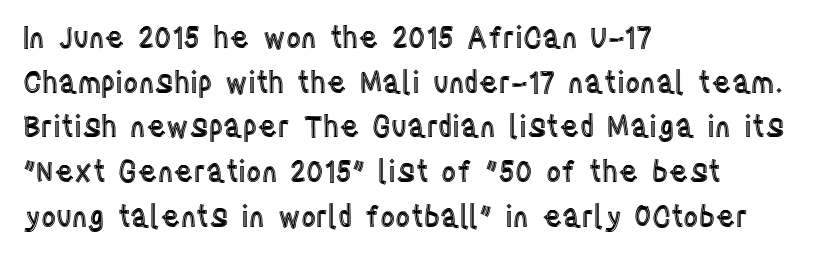
Each letter keeps its own natural width here, so spacing adapts to shape. If you drew a ruler down the left edge, every line would touch it. Rule under the text: the space is simply empty. Normally led — the rows are evenly, conventionally spaced. Posture: straight, roman, zero tilt.
